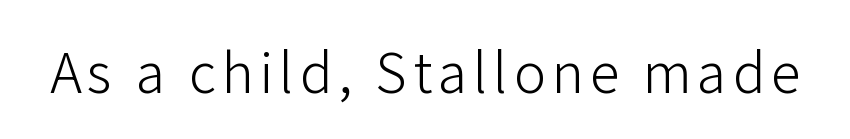
{"serif": "no", "italic": "no", "bold": "no", "weight": "light", "width": "normal", "stroke_contrast": "low", "x_height": "medium", "monospaced": "no", "underline": "no", "glyph_px": 54}
